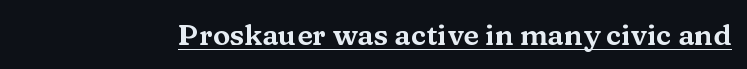
{"serif": "yes", "italic": "no", "width": "wide", "stroke_contrast": "medium", "x_height": "medium", "monospaced": "no", "underline": "yes", "letter_spacing": "normal", "letter_spacing_em": 0.0, "glyph_px": 29}
